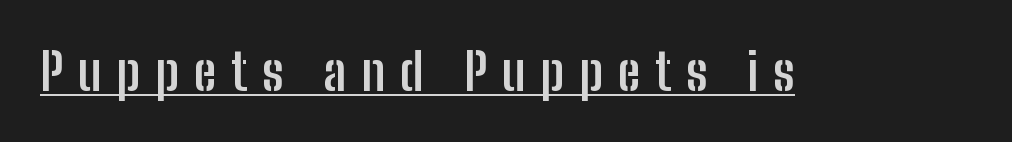
Quick note: underline on. No feet cap the strokes, marking this as sans-serif type. A typesetter would call this proportional, since set widths differ per character. The tracking reads as deliberately expanded to a designer's eye. The letters stand straight up with perfectly vertical stems. The characters look thick and weighty, a clear bold.
